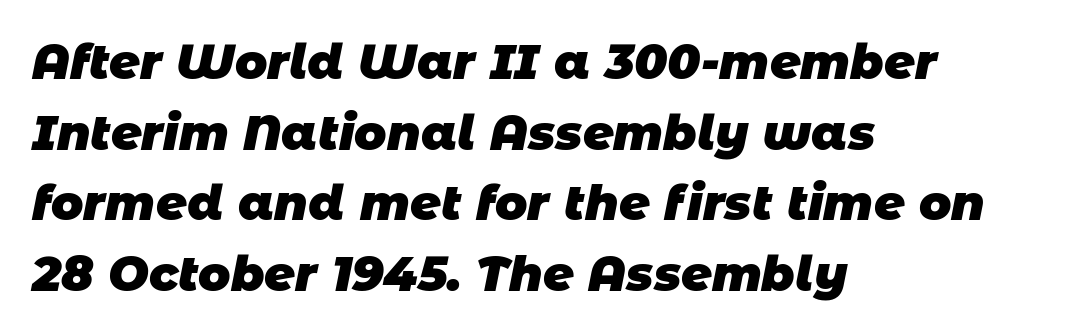
The image shows 48 px heavy sans-serif type; set left-aligned, normal line spacing (1.47x), normal letter spacing, not underlined; low stroke contrast and a large x-height.
